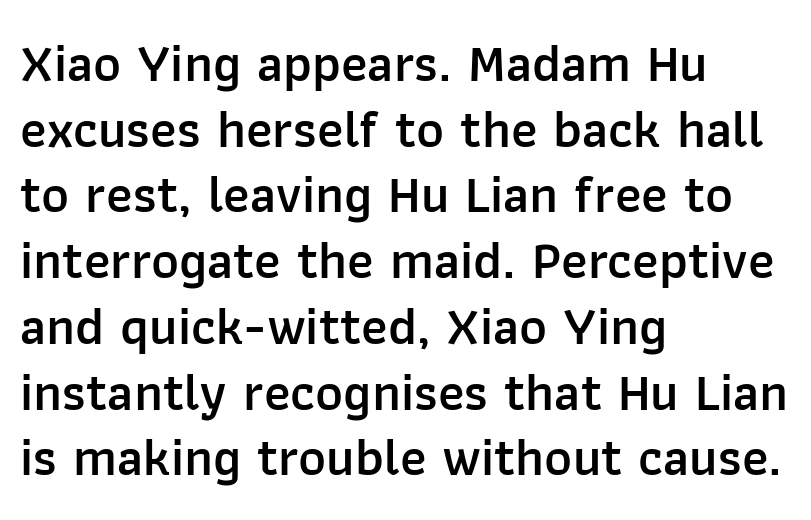
The image shows 53 px semibold sans-serif type, upright; set left-aligned, line spacing 1.24x, normal letter spacing, not underlined; low stroke contrast and a medium x-height.
